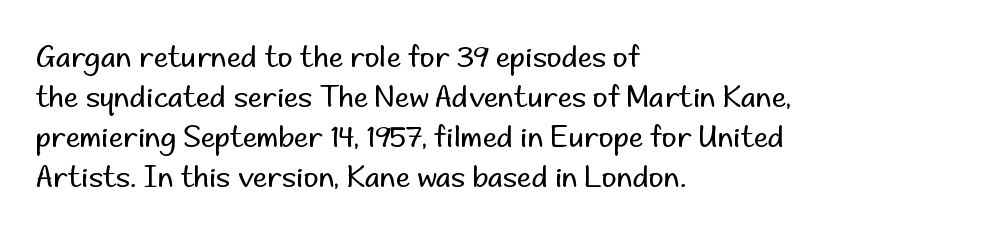
{"serif": "no", "italic": "no", "bold": "no", "weight": "regular", "width": "normal", "stroke_contrast": "low", "x_height": "small", "monospaced": "no", "underline": "no", "align": "left", "line_spacing": "normal", "line_spacing_ratio": 1.38, "letter_spacing": "normal", "letter_spacing_em": 0.0, "glyph_px": 29}
